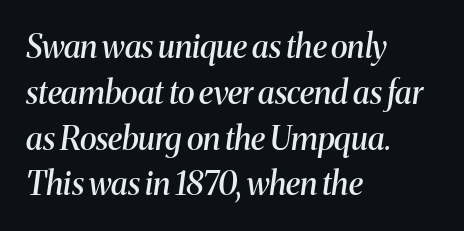
Q: Is the text bold? A: Semi-bold.
Q: Is the text italic (slanted)? A: Yes, it leans right by about 8 degrees.
Q: Is the typeface a serif or a sans-serif typeface? A: Serif.
Q: Is the text underlined? A: No.
Q: How is the paragraph aligned? A: Left-aligned.
Q: Is the spacing between letters normal or unusually wide? A: Normal.
Q: Is the spacing between lines tight, normal or loose? A: Normal.
Q: Width (condensed, normal, or wide)? A: Normal.
Q: Stroke contrast? A: Medium.
Q: x-height? A: Medium.
Q: Monospaced? A: No.
